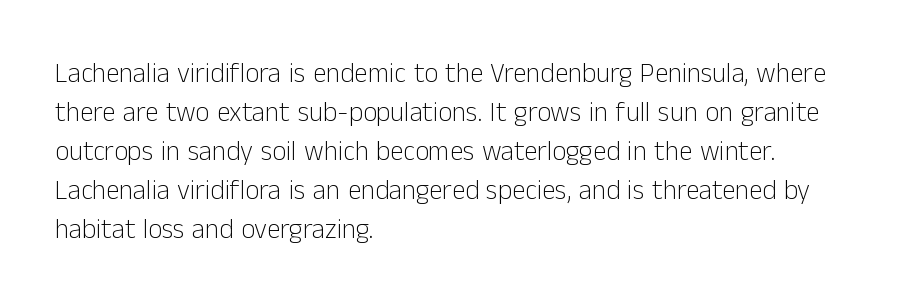
The image shows 27 px text type, upright; set left-aligned, normal line spacing (1.44x), normal letter spacing, not underlined.
